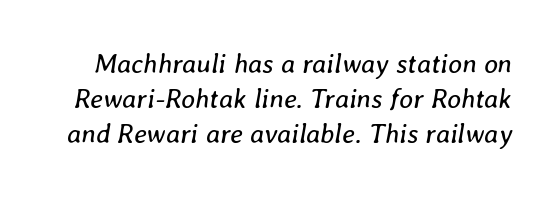
The image shows 27 px text type, italic (leaning right); set normal line spacing (1.3x), normal letter spacing, not underlined.
